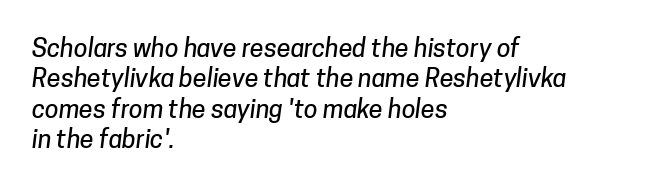
Caption: standard tracking, unaltered. Layout note: lines flush left. Beneath every word, the page is bare.
